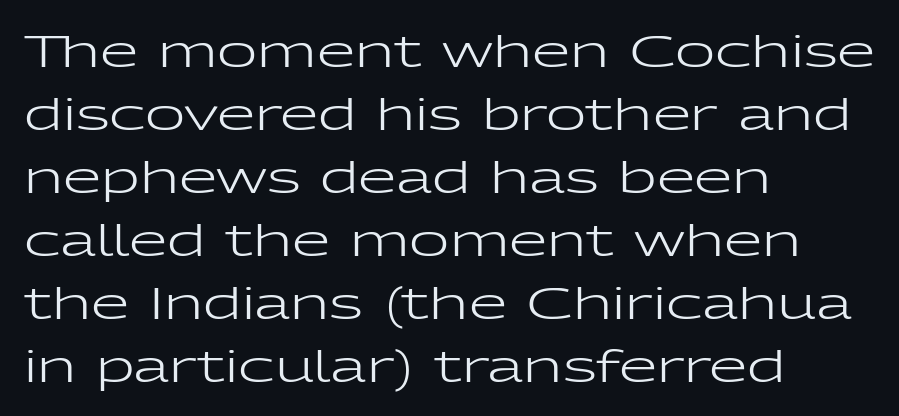
{"serif": "no", "italic": "no", "bold": "no", "weight": "regular", "width": "wide", "stroke_contrast": "low", "x_height": "medium", "monospaced": "no", "underline": "no", "align": "left", "line_spacing": "normal", "line_spacing_ratio": 1.43, "letter_spacing": "normal", "letter_spacing_em": 0.0, "glyph_px": 44}
